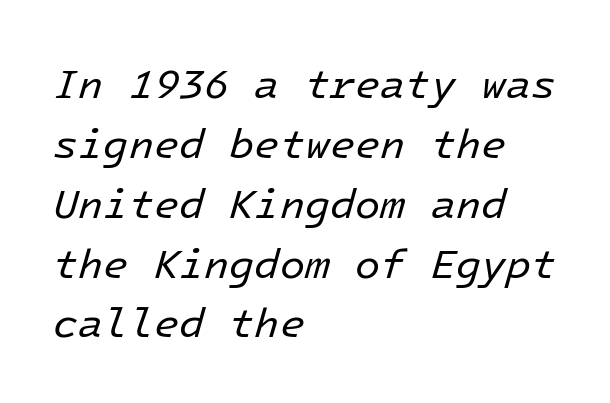
Q: Is the text bold? A: No.
Q: Is the text italic (slanted)? A: Yes, it leans right by about 16 degrees.
Q: Is the text underlined? A: No.
Q: How is the paragraph aligned? A: Left-aligned.
Q: Is the spacing between letters normal or unusually wide? A: Normal.
Q: Is the spacing between lines tight, normal or loose? A: Normal.
Q: Width (condensed, normal, or wide)? A: Normal.
Q: Stroke contrast? A: Low.
Q: x-height? A: Medium.
